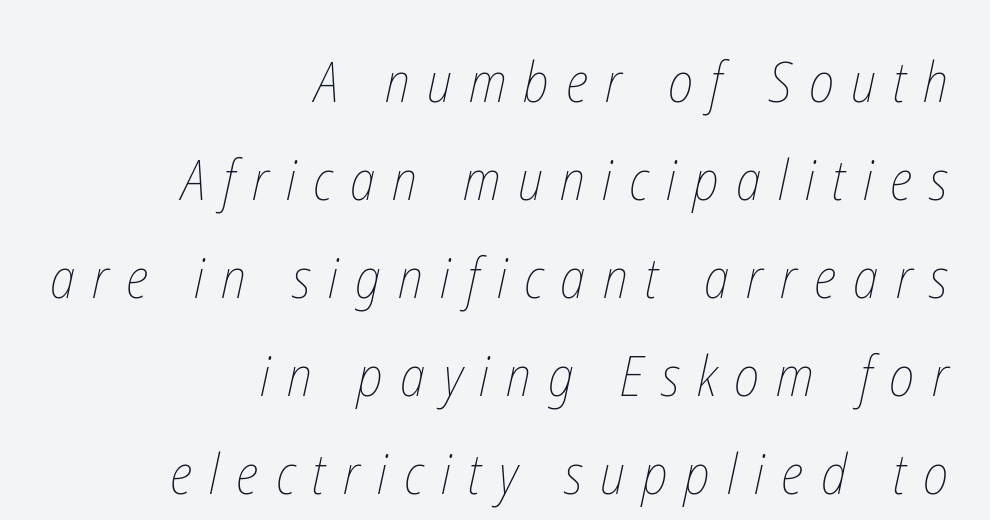
Bare-footed words on every line. Vertical stems look standard width or narrower in stroke. Someone cranked the tracking dial way up on this one. Spacing verdict: proportional, widths tailored to each character. The rag falls on the left side of this text block.
